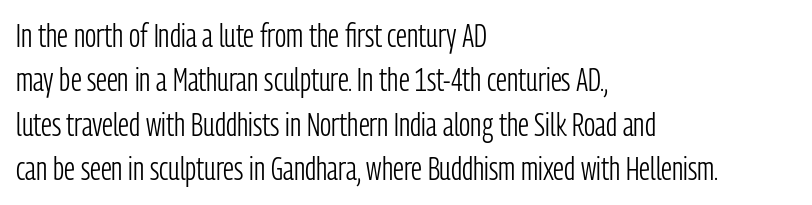
The area under the type is left untouched. Is the type heavy? It reads as light-to-regular instead. The rendering uses a moderate line-height, typical for paragraphs. The horizontal fit of the characters is conventional and even. The letters advance in unequal steps, a hallmark of proportional type.
